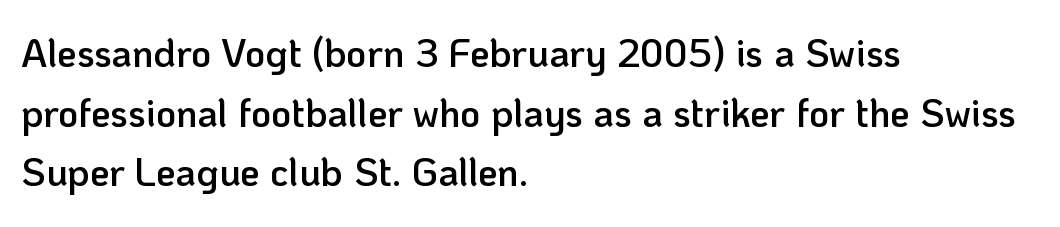
The image shows 39 px semibold sans-serif type, upright; set left-aligned, normal line spacing (1.53x), normal letter spacing, not underlined; low stroke contrast and a medium x-height.
